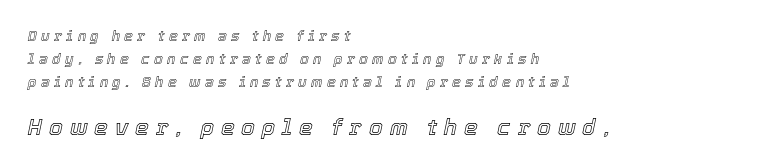
The image shows 22 px text type, italic (leaning right); set left-aligned, normal line spacing (1.65x), unusually wide letter spacing (+0.31 em), not underlined; the second (bottom) block is 1.57x larger.
